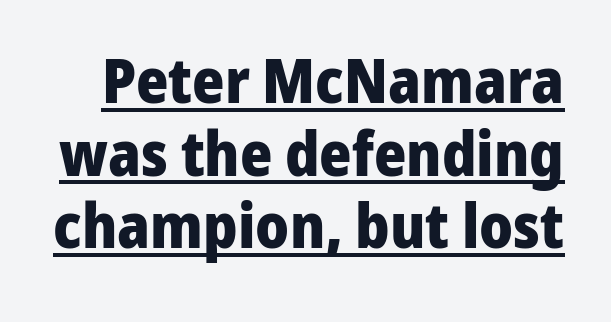
The image shows 62 px heavy sans-serif type, upright; set line spacing 1.17x, normal letter spacing, underlined; low stroke contrast and a medium x-height.
